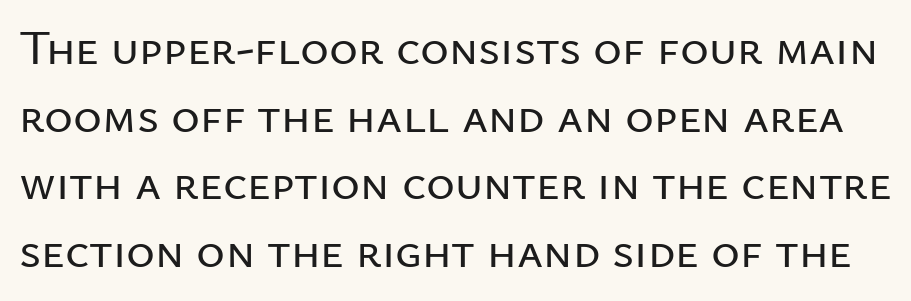
Q: Is the text italic (slanted)? A: No, it is upright.
Q: Is the typeface a serif or a sans-serif typeface? A: Sans-serif.
Q: Is the text underlined? A: No.
Q: Is the spacing between letters normal or unusually wide? A: Normal.
Q: Is the spacing between lines tight, normal or loose? A: Normal.
Q: Width (condensed, normal, or wide)? A: Normal.
Q: Stroke contrast? A: Low.
Q: x-height? A: Medium.
Q: Monospaced? A: No.
